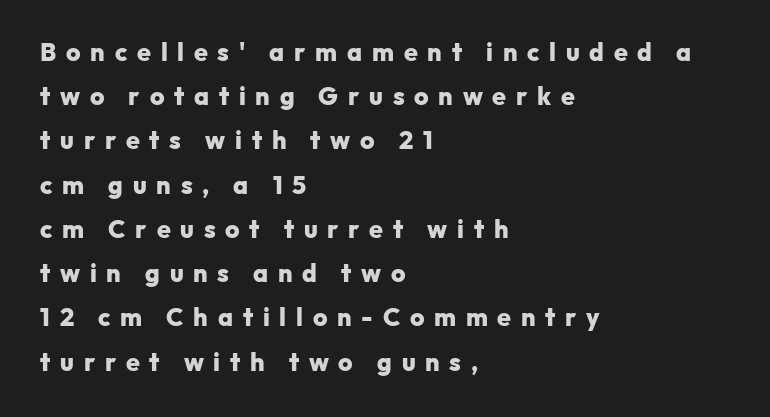
Strong, thick strokes mark this as bold type. The horizontal fit of the characters is loose and conspicuously gappy. Glance below the letters and you will spot only blank space. Caption: multi-line text, flush left, ragged right. Does the lettering tilt? It doesn't — this is upright.
